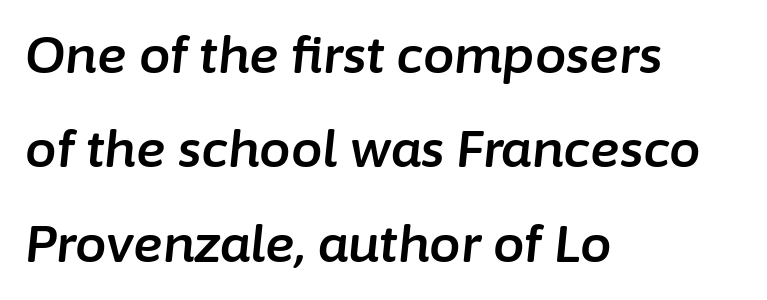
{"italic": "yes", "lean": "right", "slant_degrees": 6, "width": "normal", "stroke_contrast": "low", "x_height": "medium", "monospaced": "no", "underline": "no", "align": "left", "line_spacing_ratio": 1.89, "letter_spacing": "normal", "letter_spacing_em": 0.0, "glyph_px": 50}
